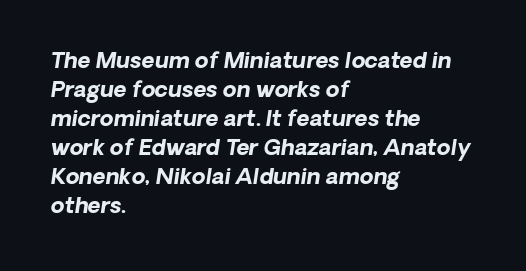
The image shows 22 px bold type, italic (leaning right); set left-aligned, normal line spacing (1.32x), normal letter spacing, not underlined.
